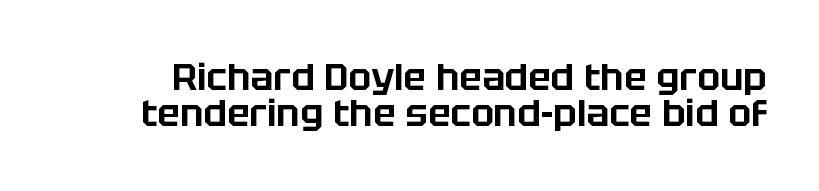
Look at the tracking — it's just the regular setting, nothing added. Type style note: lacks serifs. Style check: upright. The rendering uses natural spacing where letterforms have individual widths. The foot of each line stays bare and open. Notice how descenders almost collide with the ascenders below — that's tight leading.
